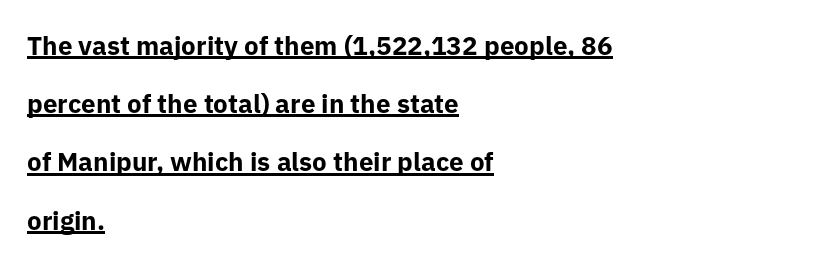
The rendering uses a large line-height, opening up the rows. Do the letters lean? They stand straight. The specimen includes a rule beneath the text block's lines. Is the type bold? Yes — the strokes are clearly thick and heavy. Glyph-to-glyph distance matches everyday printed text. The paragraph has a hard left edge and a soft right edge.
